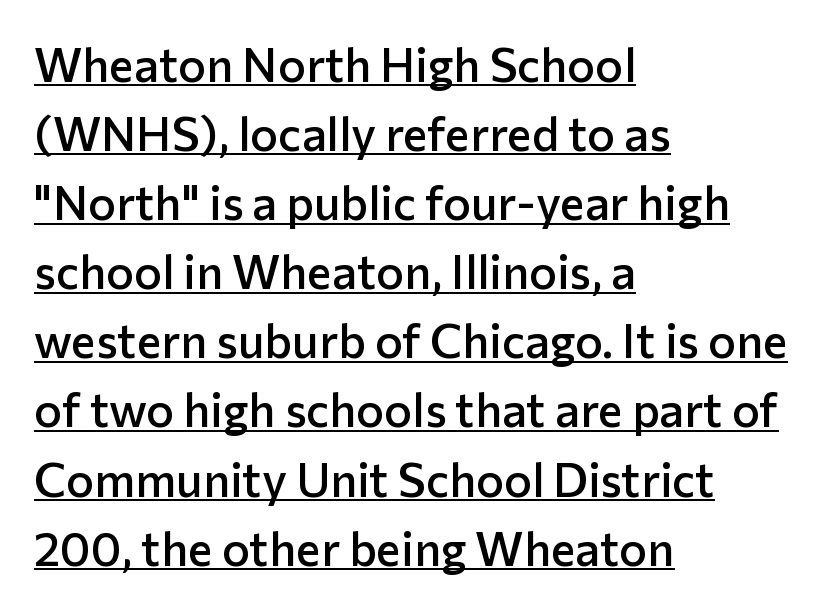
Here the designer chose a conventional face with non-uniform glyph widths. Designer's note — italics off, roman on. Compared with typical body copy, the letter spacing here is the same. To sum up the face: it is a sans, with no serifs.
